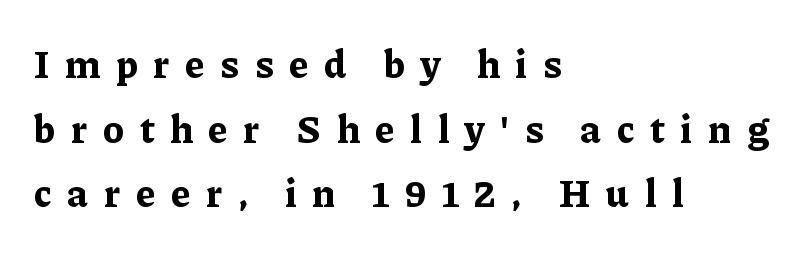
{"serif": "yes", "italic": "no", "bold": "yes", "weight": "bold", "width": "normal", "stroke_contrast": "low", "x_height": "medium", "monospaced": "no", "underline": "no", "align": "left", "line_spacing": "normal", "line_spacing_ratio": 1.66, "letter_spacing": "wide", "letter_spacing_em": 0.41, "glyph_px": 39}
